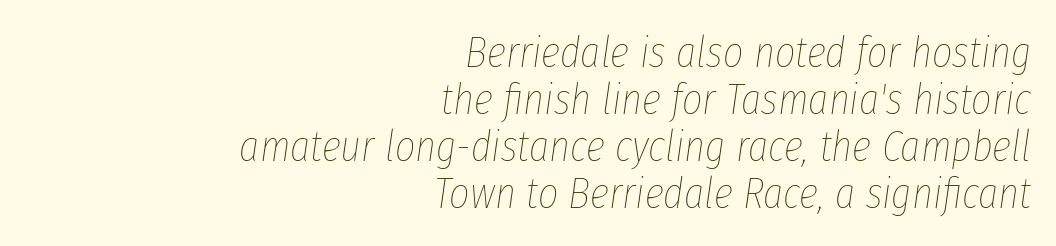
A flush-right, rag-left setting is used for this passage. The gaps between neighbouring characters are ordinary and unremarkable. Nobody drew a line under any word here. The strokes carry an ordinary text weight at most.
